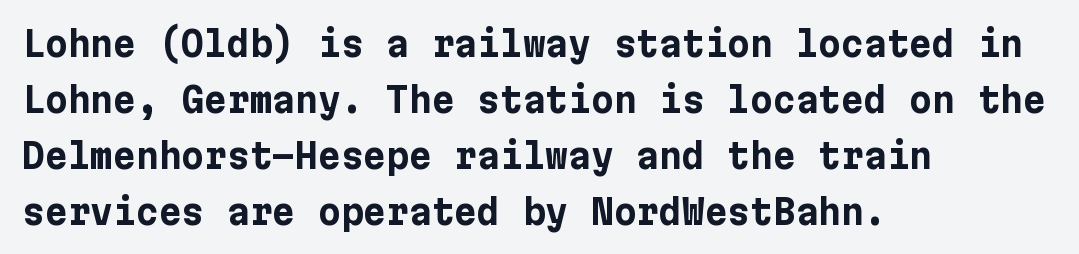
The image shows 35 px bold sans-serif type, upright; set left-aligned, normal line spacing (1.6x), normal letter spacing, not underlined; low stroke contrast and a medium x-height.
